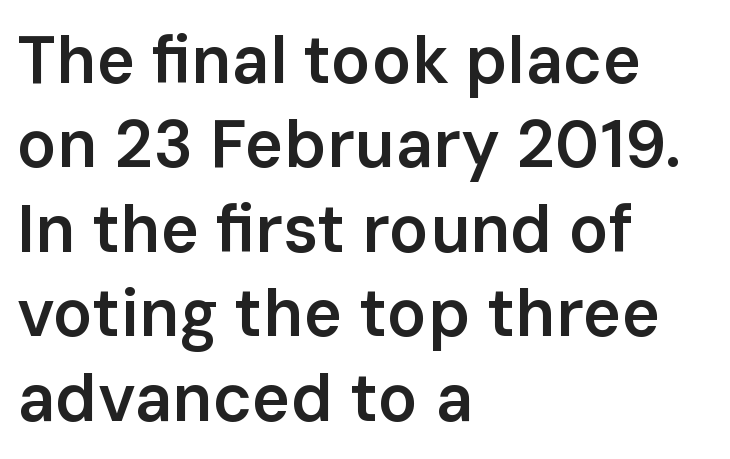
{"serif": "no", "italic": "no", "bold": "semi", "weight": "semibold", "width": "normal", "stroke_contrast": "low", "x_height": "medium", "monospaced": "no", "underline": "no", "align": "left", "line_spacing": "normal", "line_spacing_ratio": 1.28, "letter_spacing": "normal", "letter_spacing_em": 0.0, "glyph_px": 66}
